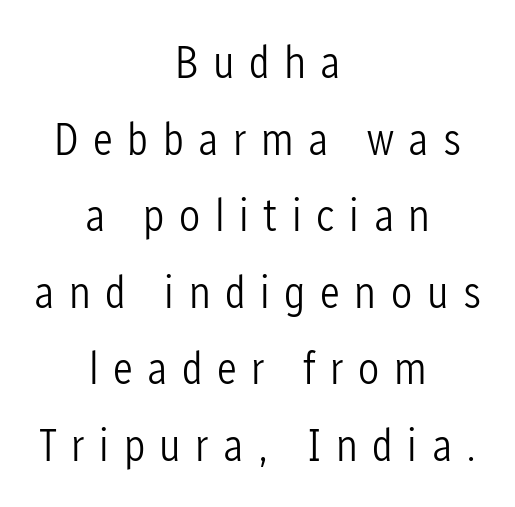
{"serif": "no", "italic": "no", "bold": "no", "weight": "light", "width": "condensed", "stroke_contrast": "low", "x_height": "medium", "monospaced": "no", "underline": "no", "align": "center", "line_spacing": "normal", "line_spacing_ratio": 1.63, "letter_spacing": "wide", "letter_spacing_em": 0.31, "glyph_px": 47}
